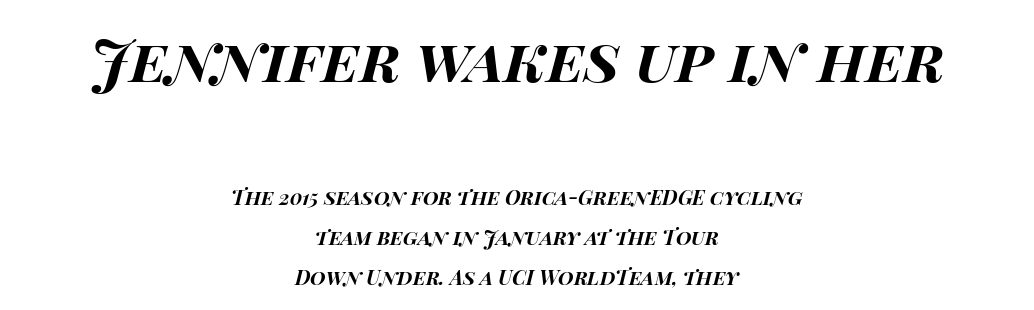
The image shows 59 px bold, wide type, italic (leaning right); set centered, loose line spacing (2.0x), normal letter spacing, not underlined; the first (top) block is 2.95x larger; high stroke contrast and a large x-height.
